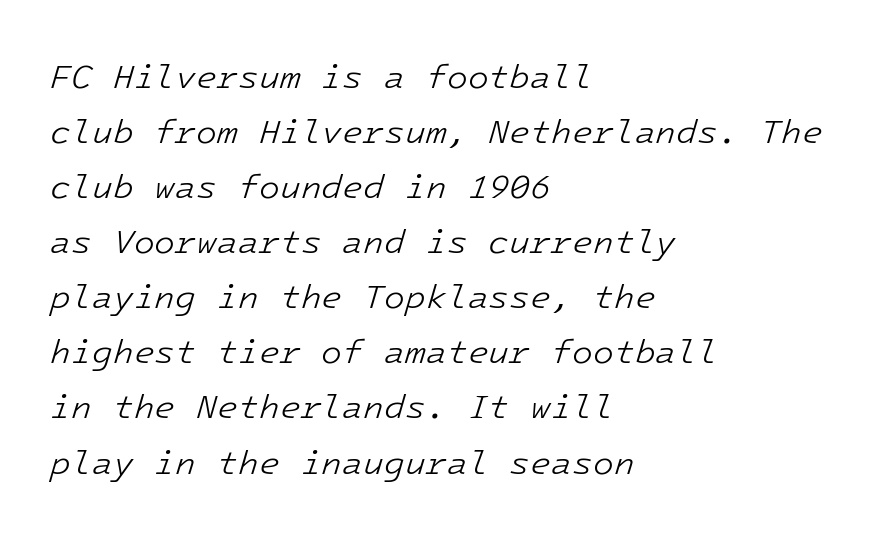
Check the space under the baseline: it is left empty. Vertical stems look standard width or narrower in stroke. One-word summary of the alignment: left. Rows of type keep a routine distance in the vertical direction.
